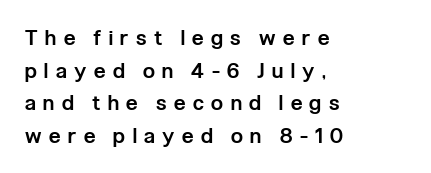
The image shows 21 px text type, upright; set left-aligned, normal line spacing (1.55x), unusually wide letter spacing (+0.36 em), not underlined.
